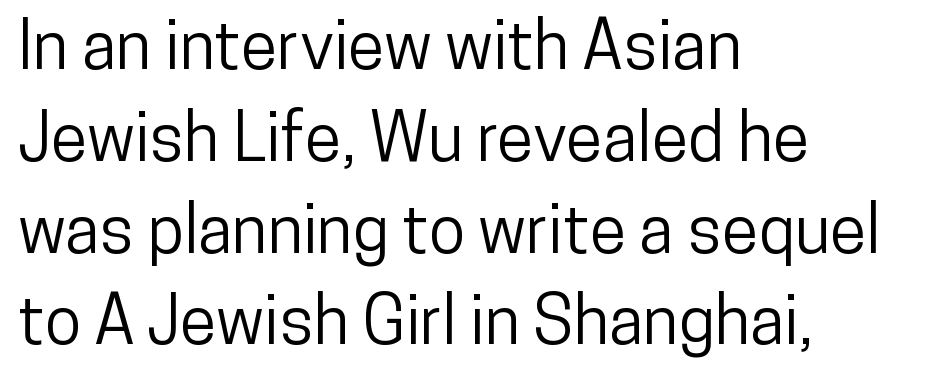
{"serif": "no", "italic": "no", "width": "condensed", "stroke_contrast": "low", "x_height": "medium", "monospaced": "no", "underline": "no", "align": "left", "line_spacing": "normal", "line_spacing_ratio": 1.37, "letter_spacing": "normal", "letter_spacing_em": 0.0, "glyph_px": 67}
